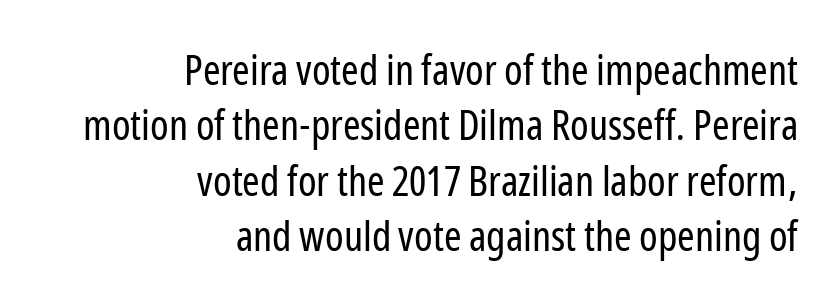
{"serif": "no", "italic": "no", "bold": "no", "weight": "regular", "width": "condensed", "stroke_contrast": "low", "x_height": "medium", "monospaced": "no", "underline": "no", "align": "right", "line_spacing": "normal", "line_spacing_ratio": 1.32, "letter_spacing": "normal", "letter_spacing_em": 0.0, "glyph_px": 42}
